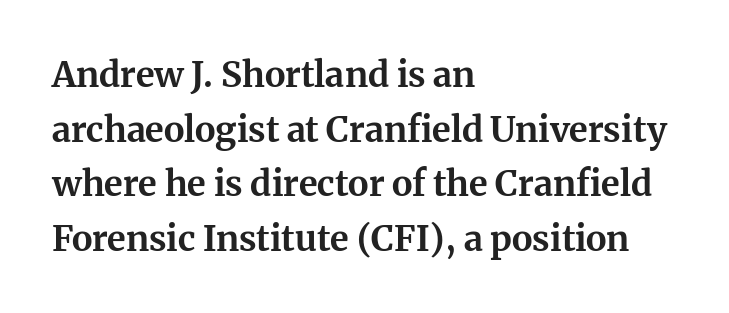
Q: Is the text bold? A: Yes.
Q: Is the text italic (slanted)? A: No, it is upright.
Q: Is the typeface a serif or a sans-serif typeface? A: Serif.
Q: Is the text underlined? A: No.
Q: How is the paragraph aligned? A: Left-aligned.
Q: Is the spacing between letters normal or unusually wide? A: Normal.
Q: Is the spacing between lines tight, normal or loose? A: Normal.
Q: Width (condensed, normal, or wide)? A: Normal.
Q: Stroke contrast? A: Medium.
Q: x-height? A: Medium.
Q: Monospaced? A: No.
